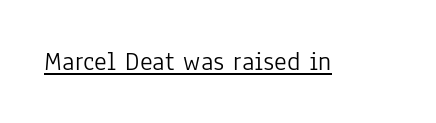
{"italic": "no", "bold": "no", "underline": "yes", "letter_spacing": "normal", "letter_spacing_em": 0.0, "glyph_px": 27}
